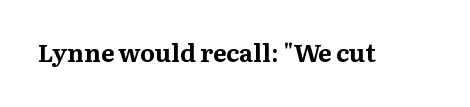
Q: Is the text bold? A: Yes.
Q: Is the text italic (slanted)? A: No, it is upright.
Q: Is the text underlined? A: No.
Q: Is the spacing between letters normal or unusually wide? A: Normal.
